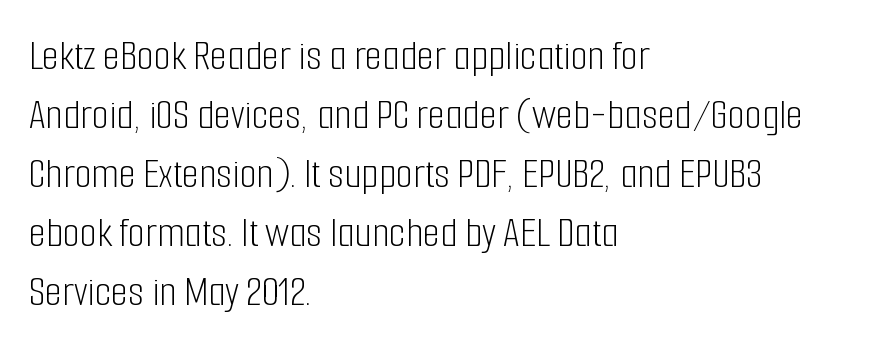
{"serif": "no", "italic": "no", "bold": "no", "weight": "light", "width": "condensed", "stroke_contrast": "low", "x_height": "medium", "monospaced": "no", "underline": "no", "align": "left", "line_spacing": "normal", "line_spacing_ratio": 1.34, "letter_spacing": "normal", "letter_spacing_em": 0.0, "glyph_px": 44}
